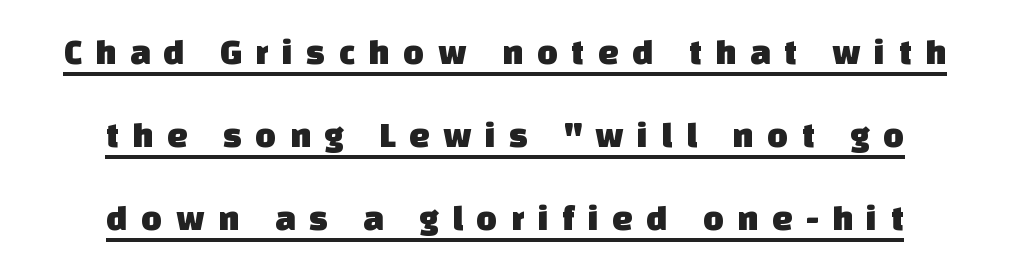
Compared with a flush-left layout, this one balances lines on the center instead. Compared with undecorated copy, this sample adds a rule below the words. Between one letter and the next there's a generous, obvious gap. Leading: increased. The glyphs in this specimen are sans serif. The rendering uses natural spacing where letterforms have individual widths.
